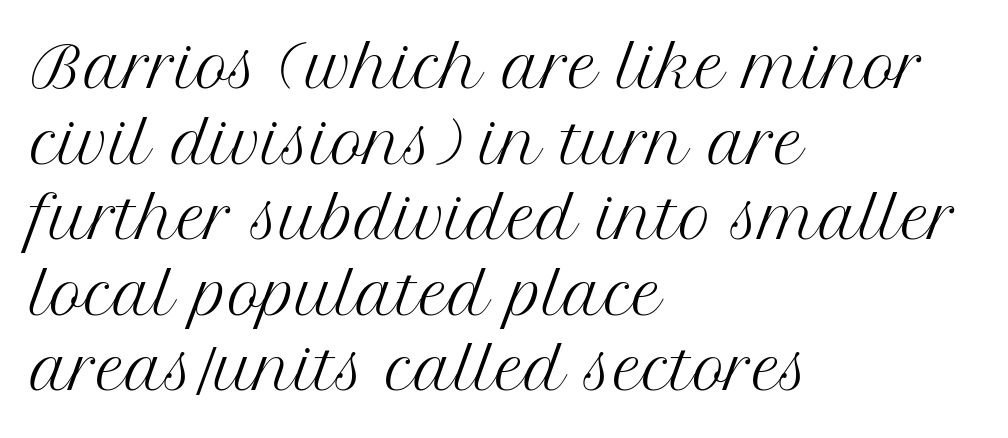
Teacher's note: observe the even left margin — that is flush-left alignment. Stems and bowls with no extra thickness — not bold. The passage shown stacks its lines at a standard gap.
